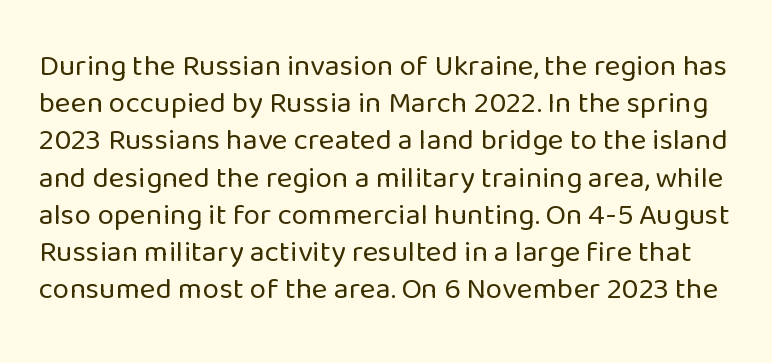
Q: Is the text bold? A: No.
Q: Is the text italic (slanted)? A: No, it is upright.
Q: Is the typeface a serif or a sans-serif typeface? A: Sans-serif.
Q: Is the text underlined? A: No.
Q: Is the spacing between letters normal or unusually wide? A: Normal.
Q: Width (condensed, normal, or wide)? A: Normal.
Q: Stroke contrast? A: Low.
Q: x-height? A: Medium.
Q: Monospaced? A: No.
